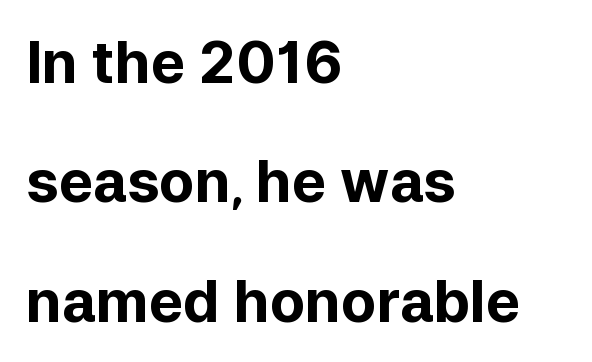
These lines keep a tight, regular rhythm from letter to letter. Italic? Not at all — the glyphs are vertical. Summary of vertical rhythm: relaxed, with wide interline spacing. The letters are bold, with thick, heavy strokes. Letterform terminals end flat and unadorned throughout the passage. Letters rest on an invisible, unmarked baseline.
